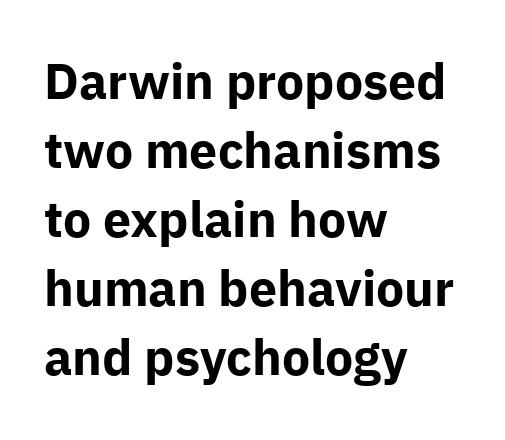
{"serif": "no", "italic": "no", "bold": "yes", "weight": "bold", "width": "normal", "stroke_contrast": "low", "x_height": "medium", "monospaced": "no", "underline": "no", "align": "left", "line_spacing": "normal", "line_spacing_ratio": 1.38, "letter_spacing": "normal", "letter_spacing_em": 0.0, "glyph_px": 50}
